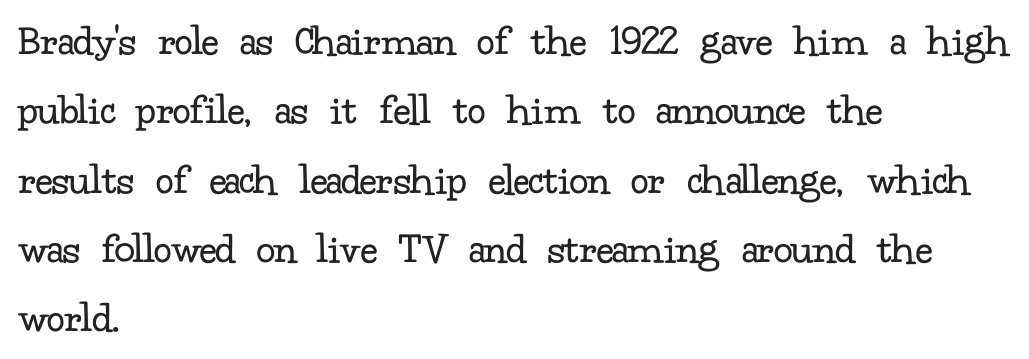
Q: Is the text bold? A: No.
Q: Is the text italic (slanted)? A: No, it is upright.
Q: Is the typeface a serif or a sans-serif typeface? A: Serif.
Q: Is the text underlined? A: No.
Q: How is the paragraph aligned? A: Left-aligned.
Q: Is the spacing between letters normal or unusually wide? A: Normal.
Q: Is the spacing between lines tight, normal or loose? A: Normal.
Q: Width (condensed, normal, or wide)? A: Normal.
Q: Stroke contrast? A: Low.
Q: x-height? A: Small.
Q: Monospaced? A: No.
